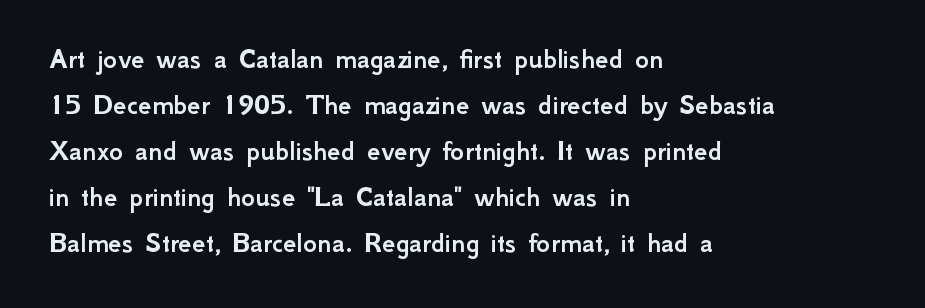
The image shows 30 px sans-serif type, upright; set left-aligned, normal line spacing (1.53x), normal letter spacing, not underlined; low stroke contrast and a small x-height.
